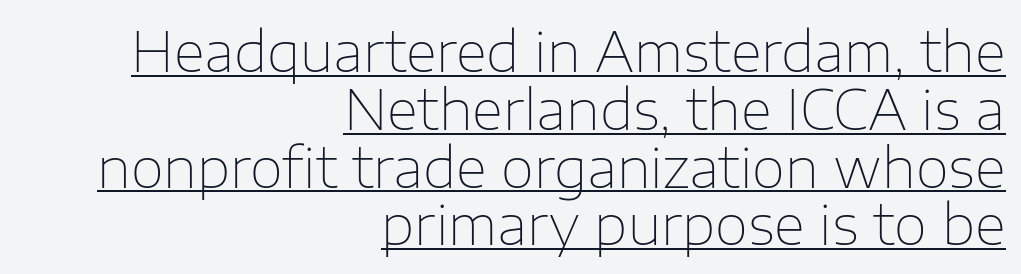
What decoration does the sample have? An underline. Character widths vary here, with narrow letters taking less room than wide ones. Teacher's note: observe the even right margin — that is flush-right alignment. Bold? No — there's no thickening of the strokes.
